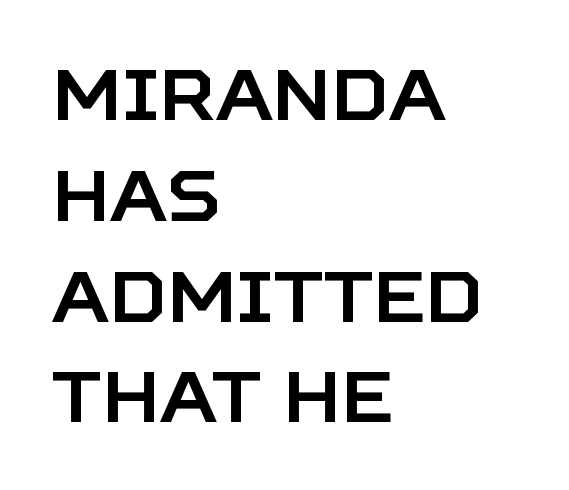
The face used here is proportionally spaced, like ordinary book or web type. The space directly below the letters is spotless. A roman cut, with each character standing at attention. Regarding serifs, this sample does without them. Horizontal bands of white between lines are of average thickness. The passage is arranged the way most books set body copy — flush left.
